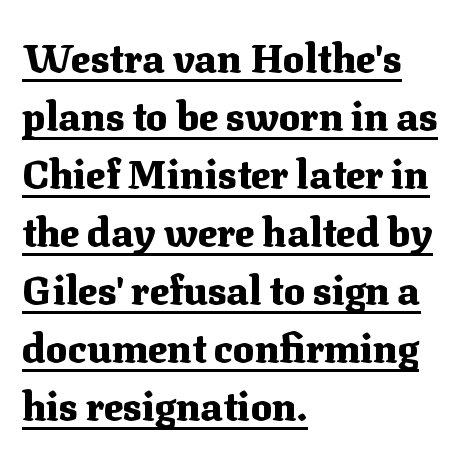
Type style note: has serifs. Inter-character spacing is left at the font's built-in metrics. The words here are underlined. All the whitespace from short lines collects on the right. The axis of the letterforms is exactly vertical. Proportional: the letters do not fall into vertical columns.
